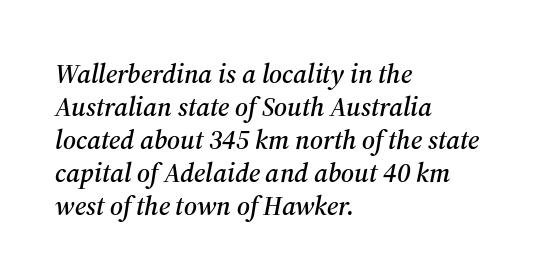
{"italic": "yes", "lean": "right", "slant_degrees": 12, "underline": "no", "align": "left", "line_spacing_ratio": 1.22, "letter_spacing": "normal", "letter_spacing_em": 0.0, "glyph_px": 27}
